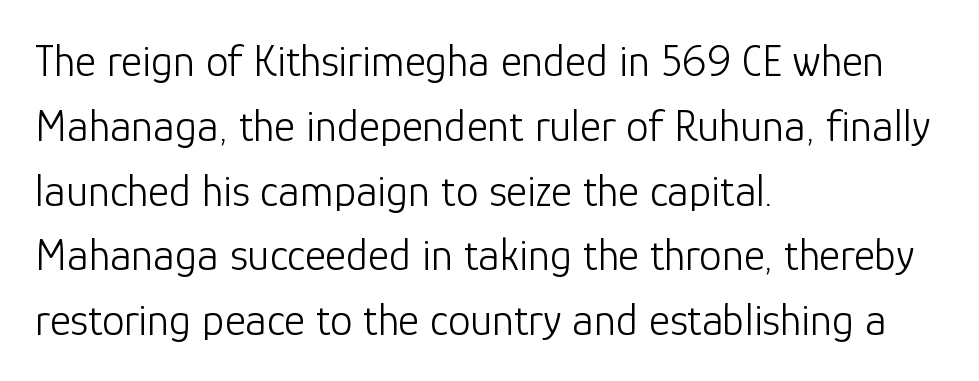
{"serif": "no", "italic": "no", "bold": "no", "weight": "light", "width": "normal", "stroke_contrast": "low", "x_height": "medium", "monospaced": "no", "underline": "no", "align": "left", "line_spacing": "normal", "line_spacing_ratio": 1.44, "letter_spacing": "normal", "letter_spacing_em": 0.0, "glyph_px": 45}
